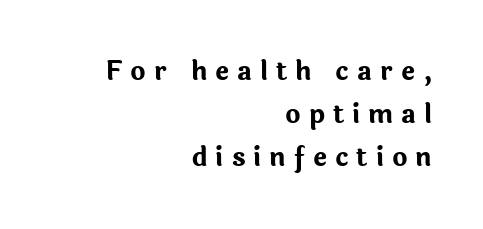
The image shows 26 px bold type, upright; set right-aligned, normal line spacing (1.65x), unusually wide letter spacing (+0.31 em), not underlined.
